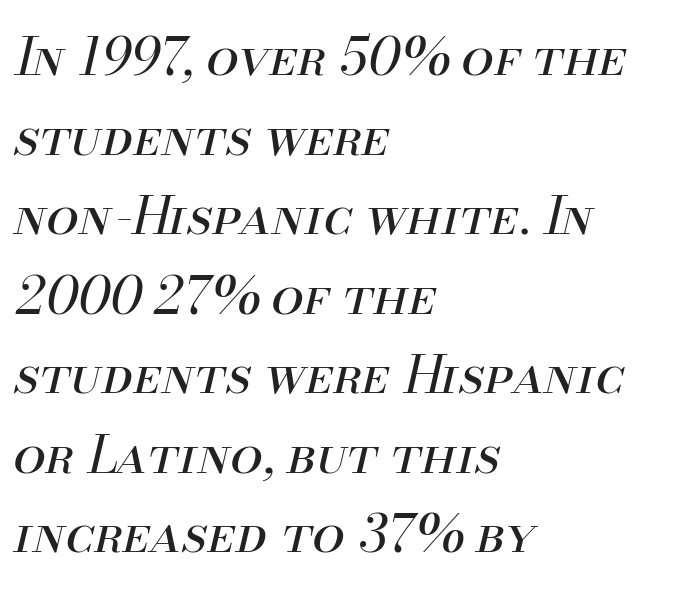
Q: Is the text bold? A: No.
Q: Is the text italic (slanted)? A: Yes, it leans right by about 13 degrees.
Q: Is the text underlined? A: No.
Q: How is the paragraph aligned? A: Left-aligned.
Q: Is the spacing between letters normal or unusually wide? A: Normal.
Q: Is the spacing between lines tight, normal or loose? A: Normal.
Q: Width (condensed, normal, or wide)? A: Normal.
Q: Stroke contrast? A: Medium.
Q: x-height? A: Small.
Q: Monospaced? A: No.
